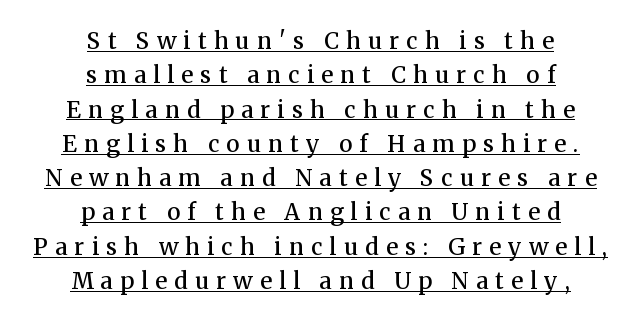
The gaps between neighbouring characters are conspicuously large. Style check: upright. Horizontal bands of white between lines are of average thickness. Set as a demibold, roughly 600 on the weight scale.
